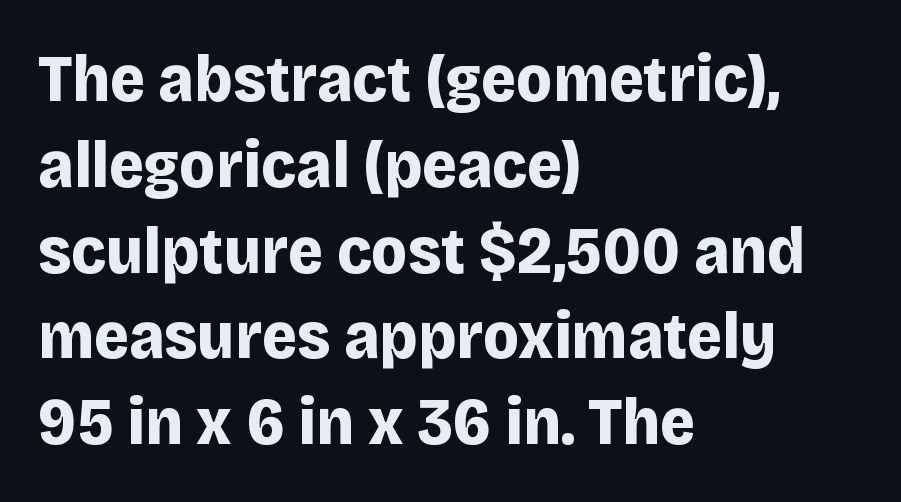
The gap between lines stays unmarked. Does the lettering tilt? It doesn't — this is upright. The text block is weighted toward the left margin, trailing off unevenly rightward. Proportional: the letters do not fall into vertical columns. The rendering keeps characters at their native spacing.
